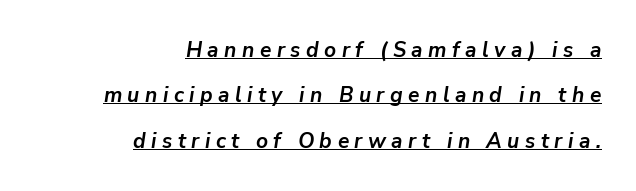
Q: Is the text bold? A: Yes.
Q: Is the text italic (slanted)? A: Yes, it leans right by about 9 degrees.
Q: Is the text underlined? A: Yes.
Q: How is the paragraph aligned? A: Right-aligned.
Q: Is the spacing between letters normal or unusually wide? A: Unusually wide.
Q: Is the spacing between lines tight, normal or loose? A: Loose.
